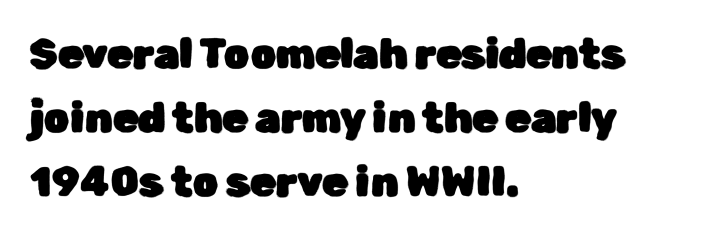
Horizontal alignment here is leftward, the default for most running prose. Letterform terminals end flat and unadorned throughout the passage. Students, observe: this is what conventionally led text looks like. Spacing verdict: proportional, widths tailored to each character. Short note: letters normally spaced. Type without underlining.
